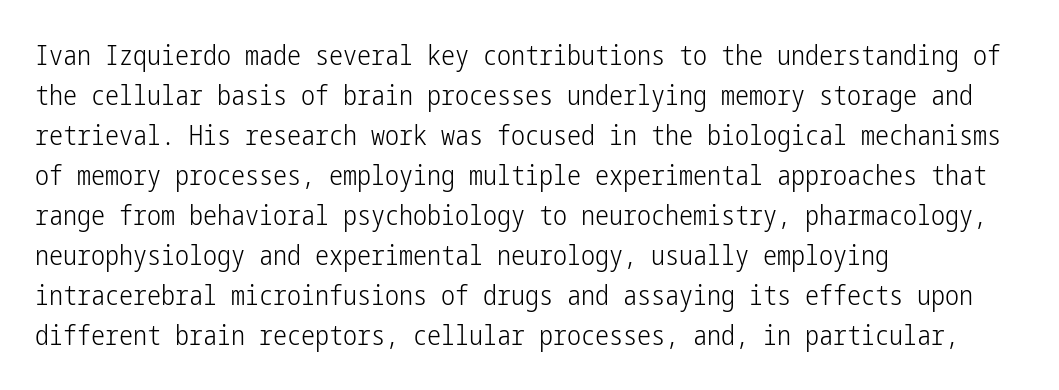
{"serif": "no", "italic": "no", "bold": "no", "weight": "light", "width": "condensed", "stroke_contrast": "low", "x_height": "medium", "underline": "no", "align": "left", "line_spacing": "normal", "line_spacing_ratio": 1.43, "letter_spacing": "normal", "letter_spacing_em": 0.0, "glyph_px": 28}
